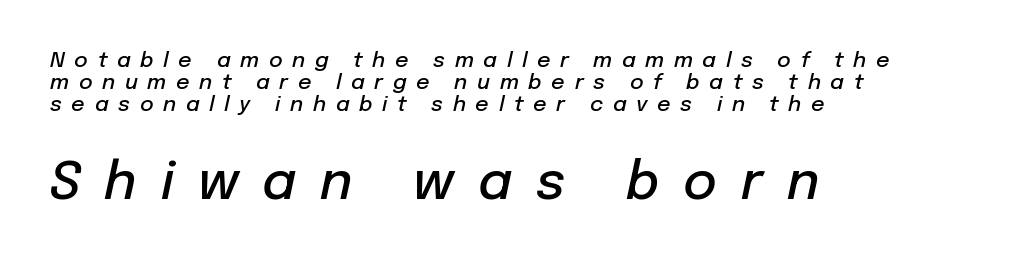
The image shows 52 px semibold type, italic (leaning right); set left-aligned, tight line spacing (1.04x), unusually wide letter spacing (+0.46 em), not underlined; the second (bottom) block is 2.48x larger; low stroke contrast and a medium x-height.
